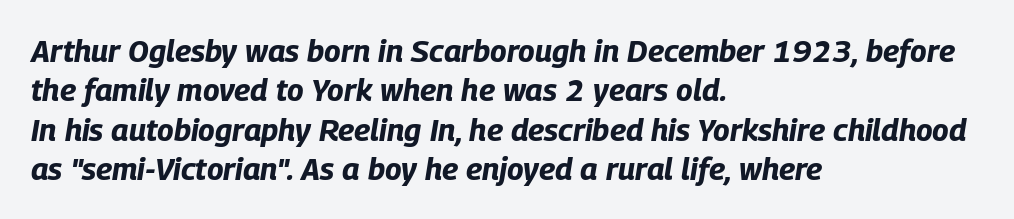
Every character sits at an angle, as italics do. The face used here has the dense, thick strokes of a bold. The passage shown is not underscored anywhere. Here the designer chose a conventional face with non-uniform glyph widths.
